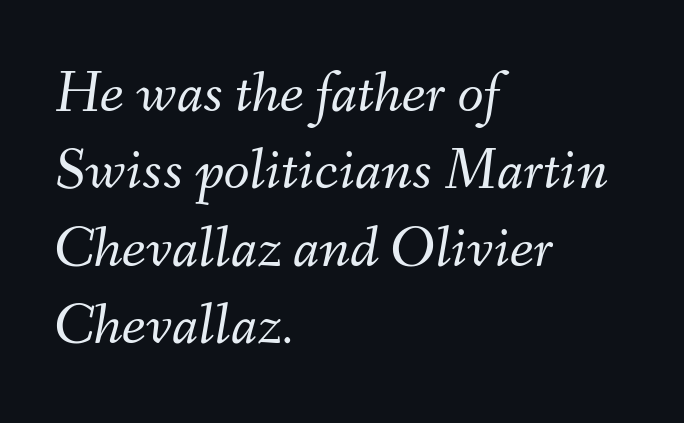
{"italic": "yes", "lean": "right", "slant_degrees": 9, "bold": "no", "weight": "light", "width": "normal", "stroke_contrast": "medium", "x_height": "small", "monospaced": "no", "underline": "no", "align": "left", "line_spacing": "normal", "line_spacing_ratio": 1.29, "letter_spacing": "normal", "letter_spacing_em": 0.0, "glyph_px": 60}
